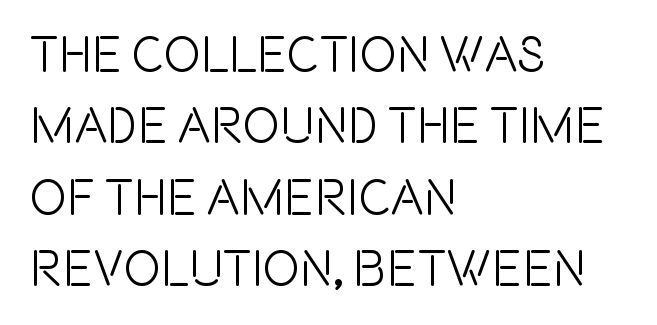
The image shows 50 px condensed sans-serif type, upright; set left-aligned, normal line spacing (1.43x), normal letter spacing, not underlined; a large x-height.
